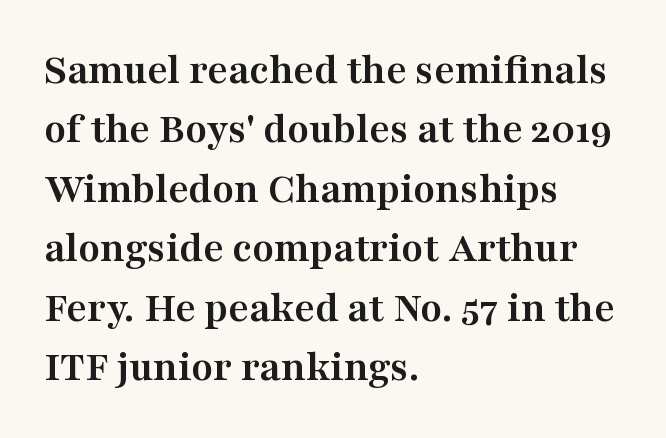
Q: Is the text bold? A: Yes.
Q: Is the text italic (slanted)? A: No, it is upright.
Q: Is the typeface a serif or a sans-serif typeface? A: Serif.
Q: Is the text underlined? A: No.
Q: How is the paragraph aligned? A: Left-aligned.
Q: Is the spacing between letters normal or unusually wide? A: Normal.
Q: Is the spacing between lines tight, normal or loose? A: Normal.
Q: Width (condensed, normal, or wide)? A: Wide.
Q: Stroke contrast? A: Medium.
Q: x-height? A: Medium.
Q: Monospaced? A: No.
